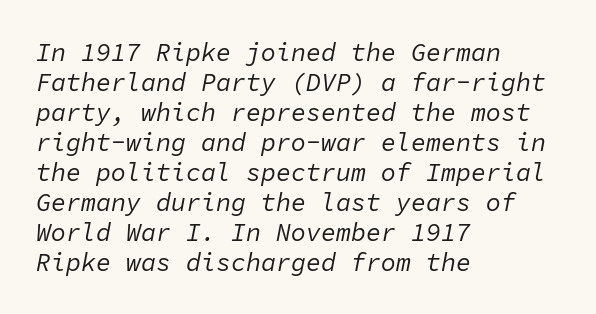
The image shows 25 px text type, italic (leaning right); set left-aligned, line spacing 1.2x, normal letter spacing, not underlined.
